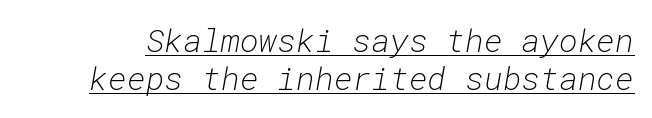
Like a heading marked for emphasis, these lines bear an underscore. Every character here occupies the same horizontal width, giving the sample a typewriter-like rhythm. The letterforms sit shoulder to shoulder at normal distance. Summary of weight: not heavy and not bold.
